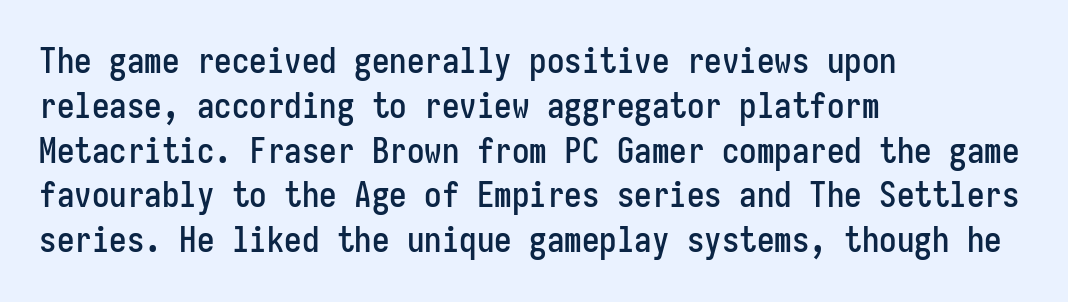
Q: Is the text italic (slanted)? A: No, it is upright.
Q: Is the typeface a serif or a sans-serif typeface? A: Sans-serif.
Q: Is the text underlined? A: No.
Q: How is the paragraph aligned? A: Left-aligned.
Q: Is the spacing between letters normal or unusually wide? A: Normal.
Q: Is the spacing between lines tight, normal or loose? A: Normal.
Q: Width (condensed, normal, or wide)? A: Condensed.
Q: Stroke contrast? A: Low.
Q: x-height? A: Medium.
Q: Monospaced? A: Yes.
